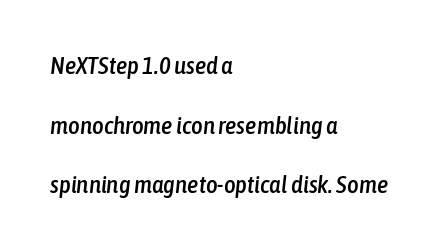
The image shows 25 px text type, italic (leaning right); set left-aligned, loose line spacing (2.39x), normal letter spacing, not underlined.
